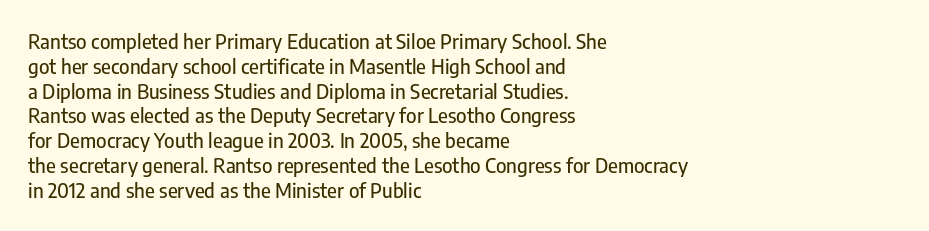
The image shows 20 px text type, upright; set left-aligned, line spacing 1.24x, normal letter spacing, not underlined.
